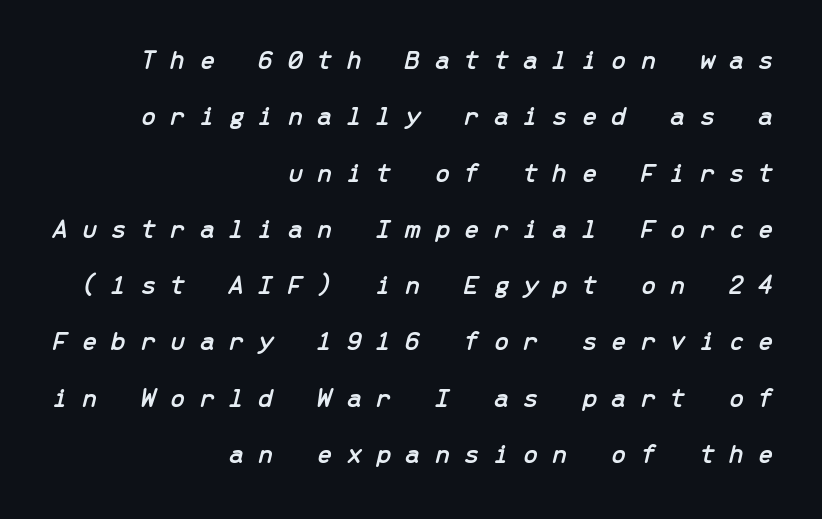
The image shows 28 px text type, italic (leaning right), monospaced; set right-aligned, loose line spacing (2.01x), unusually wide letter spacing (+0.49 em), not underlined; low stroke contrast and a medium x-height.
